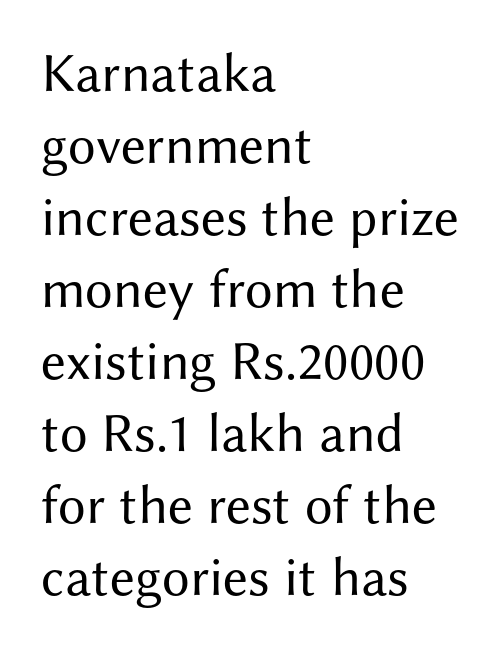
The image shows 55 px regular-weight sans-serif type, upright; set left-aligned, normal line spacing (1.31x), normal letter spacing, not underlined; medium stroke contrast and a medium x-height.
